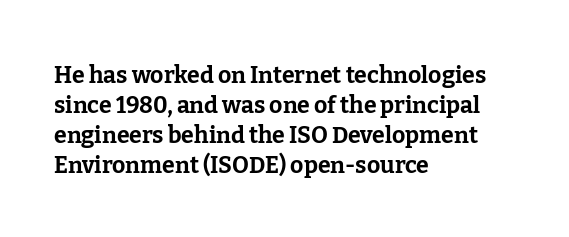
{"italic": "no", "bold": "yes", "underline": "no", "align": "left", "line_spacing": "normal", "line_spacing_ratio": 1.31, "letter_spacing": "normal", "letter_spacing_em": 0.0, "glyph_px": 23}
